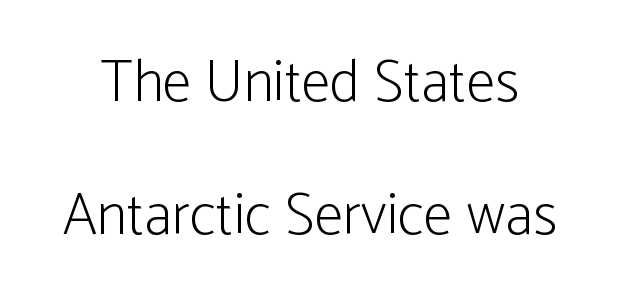
Q: Is the text bold? A: No.
Q: Is the text italic (slanted)? A: No, it is upright.
Q: Is the typeface a serif or a sans-serif typeface? A: Sans-serif.
Q: Is the text underlined? A: No.
Q: Is the spacing between letters normal or unusually wide? A: Normal.
Q: Is the spacing between lines tight, normal or loose? A: Loose.
Q: Width (condensed, normal, or wide)? A: Condensed.
Q: Stroke contrast? A: Low.
Q: x-height? A: Medium.
Q: Monospaced? A: No.
